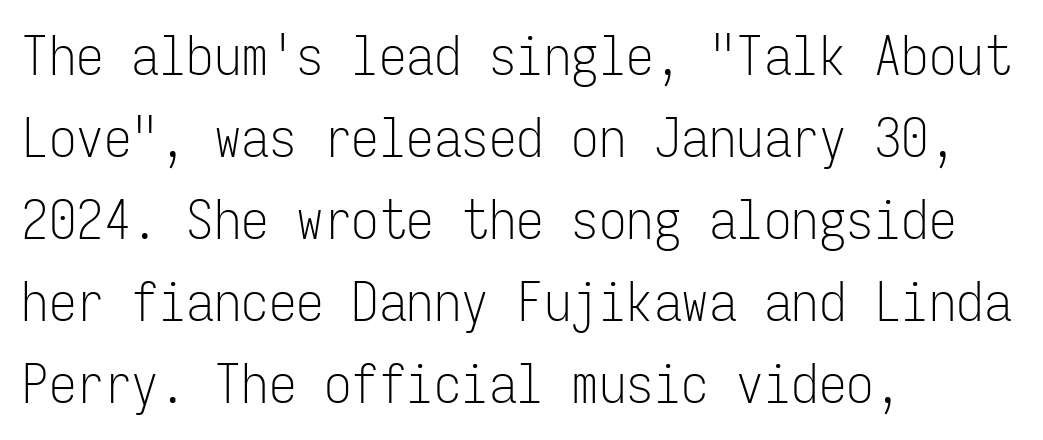
This sample uses a sans-serif face. On a weight scale, this lands at 450 or below. Inter-character spacing is left at the font's built-in metrics. Quick note: underline off. These lines sit exactly where default settings would place them. Line starts are locked; line ends wander.
